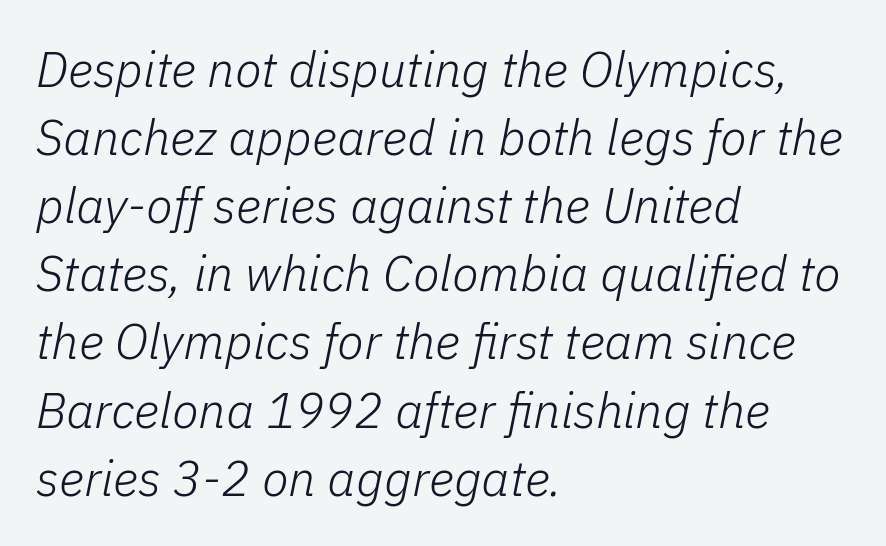
Q: Is the text bold? A: No.
Q: Is the text italic (slanted)? A: Yes, it leans right by about 11 degrees.
Q: Is the text underlined? A: No.
Q: How is the paragraph aligned? A: Left-aligned.
Q: Is the spacing between letters normal or unusually wide? A: Normal.
Q: Is the spacing between lines tight, normal or loose? A: Normal.
Q: Width (condensed, normal, or wide)? A: Normal.
Q: Stroke contrast? A: Low.
Q: x-height? A: Medium.
Q: Monospaced? A: No.
